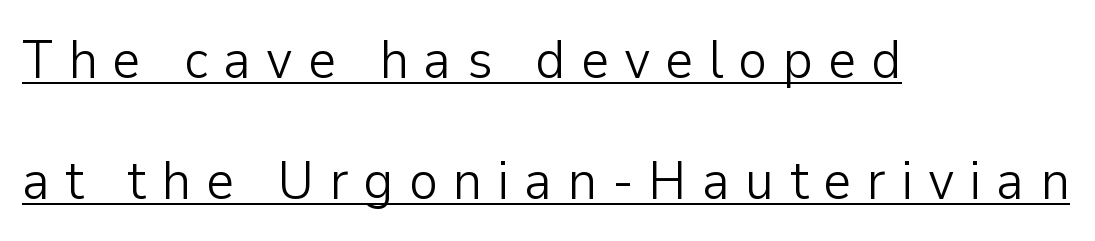
The image shows 55 px light sans-serif type, upright; set left-aligned, loose line spacing (2.2x), unusually wide letter spacing (+0.27 em), underlined; low stroke contrast and a medium x-height.
